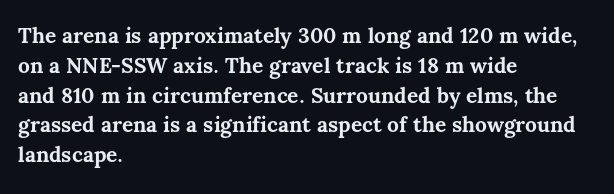
The image shows 21 px bold type, upright; set left-aligned, normal line spacing (1.42x), normal letter spacing, not underlined.
